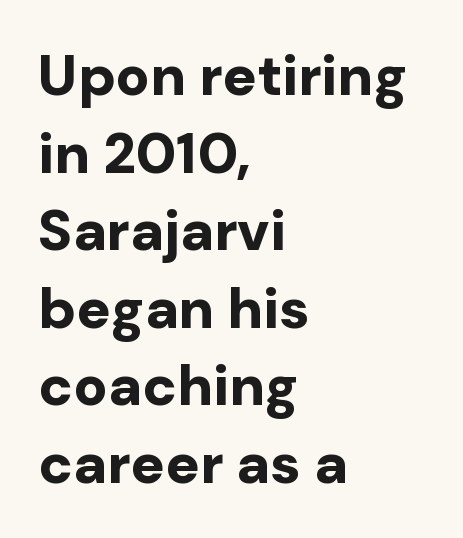
The image shows 57 px bold sans-serif type, upright; set left-aligned, normal line spacing (1.36x), normal letter spacing, not underlined; low stroke contrast and a medium x-height.
